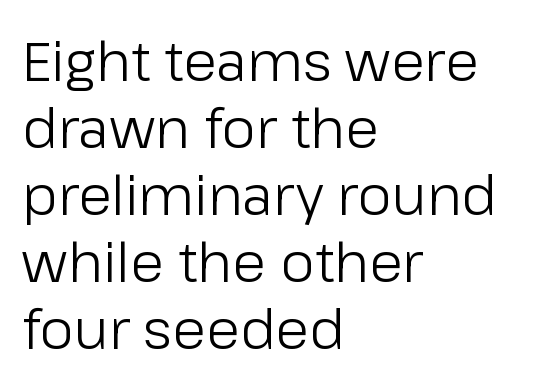
{"serif": "no", "italic": "no", "bold": "no", "weight": "light", "width": "normal", "stroke_contrast": "low", "x_height": "medium", "monospaced": "no", "underline": "no", "align": "left", "line_spacing_ratio": 1.22, "letter_spacing": "normal", "letter_spacing_em": 0.0, "glyph_px": 55}
